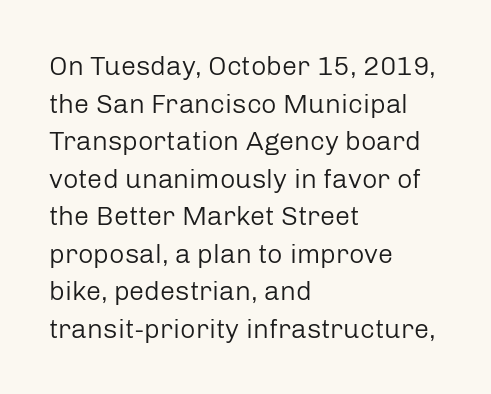
{"italic": "no", "bold": "no", "underline": "no", "align": "left", "line_spacing": "normal", "line_spacing_ratio": 1.39, "letter_spacing": "normal", "letter_spacing_em": 0.0, "glyph_px": 27}
